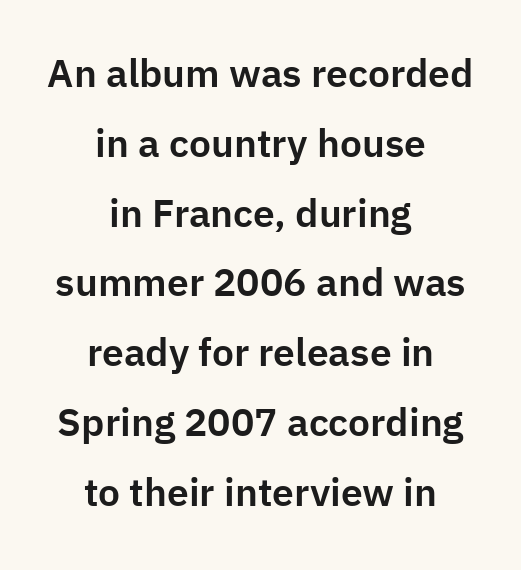
{"serif": "no", "italic": "no", "width": "normal", "stroke_contrast": "low", "x_height": "medium", "monospaced": "no", "underline": "no", "align": "center", "line_spacing_ratio": 1.79, "letter_spacing": "normal", "letter_spacing_em": 0.0, "glyph_px": 39}
